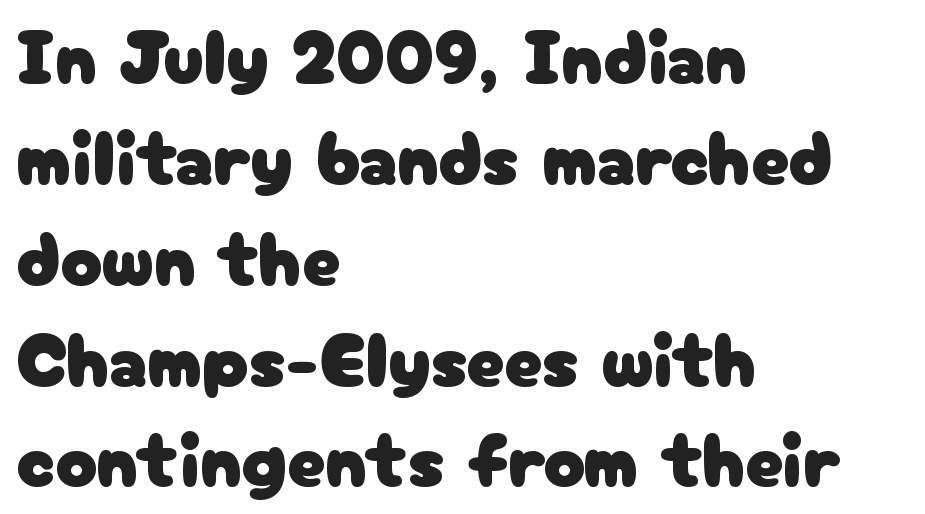
{"serif": "no", "italic": "no", "width": "normal", "stroke_contrast": "low", "x_height": "medium", "monospaced": "no", "underline": "no", "align": "left", "line_spacing": "normal", "line_spacing_ratio": 1.31, "letter_spacing": "normal", "letter_spacing_em": 0.0, "glyph_px": 77}
